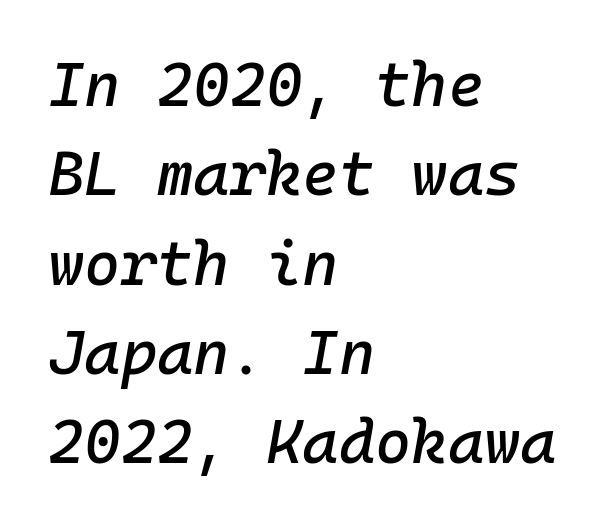
Q: Is the text italic (slanted)? A: Yes, it leans right by about 10 degrees.
Q: Is the text underlined? A: No.
Q: How is the paragraph aligned? A: Left-aligned.
Q: Is the spacing between letters normal or unusually wide? A: Normal.
Q: Is the spacing between lines tight, normal or loose? A: Normal.
Q: Width (condensed, normal, or wide)? A: Normal.
Q: Stroke contrast? A: Low.
Q: x-height? A: Medium.
Q: Monospaced? A: Yes.
